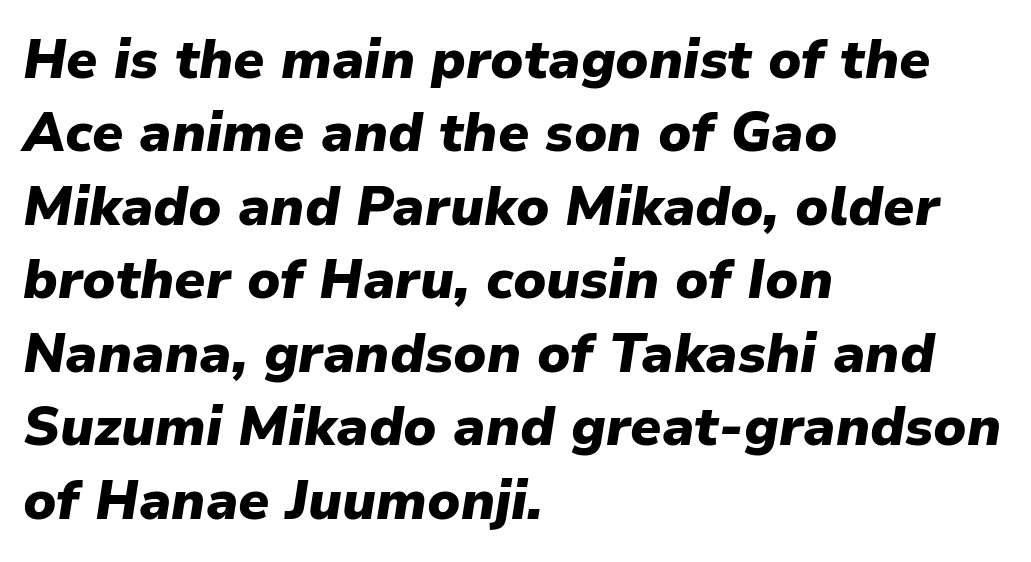
Q: Is the text bold? A: Yes.
Q: Is the text italic (slanted)? A: Yes, it leans right by about 9 degrees.
Q: Is the text underlined? A: No.
Q: How is the paragraph aligned? A: Left-aligned.
Q: Is the spacing between letters normal or unusually wide? A: Normal.
Q: Is the spacing between lines tight, normal or loose? A: Normal.
Q: Width (condensed, normal, or wide)? A: Normal.
Q: Stroke contrast? A: Low.
Q: x-height? A: Medium.
Q: Monospaced? A: No.
